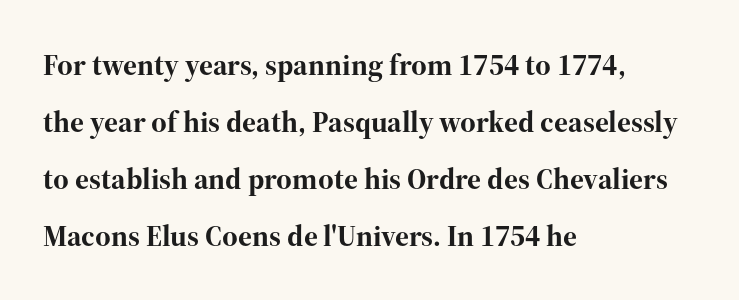
Q: Is the text bold? A: Yes.
Q: Is the text italic (slanted)? A: No, it is upright.
Q: Is the typeface a serif or a sans-serif typeface? A: Serif.
Q: Is the text underlined? A: No.
Q: How is the paragraph aligned? A: Left-aligned.
Q: Is the spacing between letters normal or unusually wide? A: Normal.
Q: Is the spacing between lines tight, normal or loose? A: Loose.
Q: Width (condensed, normal, or wide)? A: Normal.
Q: Stroke contrast? A: High.
Q: x-height? A: Medium.
Q: Monospaced? A: No.
